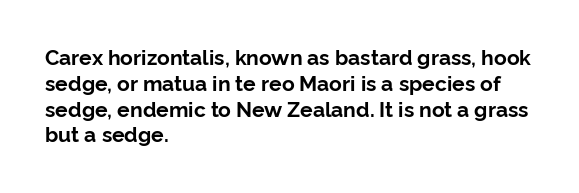
{"italic": "no", "bold": "yes", "underline": "no", "align": "left", "line_spacing_ratio": 1.23, "letter_spacing": "normal", "letter_spacing_em": 0.0, "glyph_px": 21}
